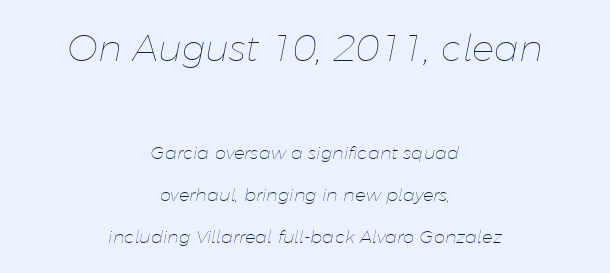
Where is the straight margin? There isn't one; the lines are centered. The face used here appears at its bigger size in the upper chunk. Character widths vary here, with narrow letters taking less room than wide ones. You can tell it's italic because the verticals aren't actually vertical. Characters follow at the spacing the type designer built in.
